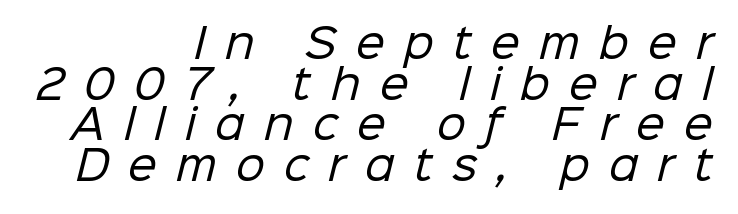
{"serif": "no", "bold": "no", "weight": "regular", "width": "normal", "stroke_contrast": "low", "x_height": "medium", "monospaced": "no", "underline": "no", "align": "right", "line_spacing": "tight", "line_spacing_ratio": 0.99, "letter_spacing": "wide", "letter_spacing_em": 0.47, "glyph_px": 41}
